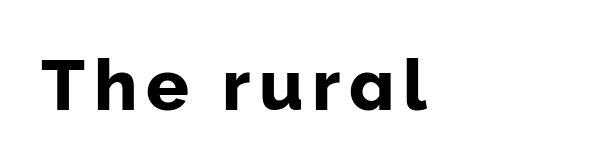
The image shows 71 px sans-serif type, upright; set not underlined; low stroke contrast and a medium x-height.
